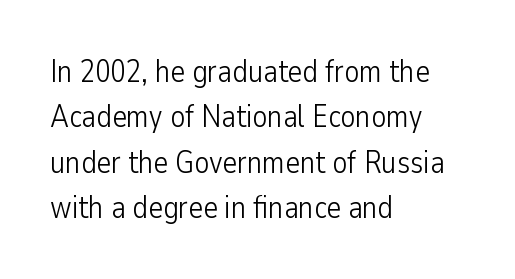
The image shows 31 px light, condensed sans-serif type, upright; set left-aligned, normal line spacing (1.46x), normal letter spacing, not underlined; low stroke contrast and a medium x-height.
